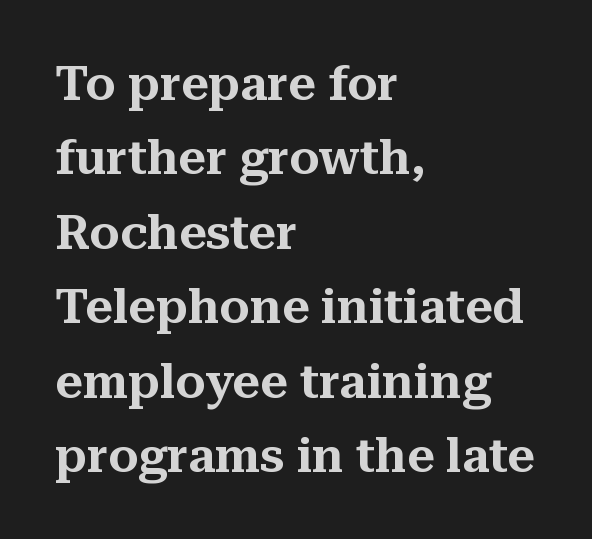
{"serif": "yes", "italic": "no", "width": "normal", "stroke_contrast": "medium", "x_height": "medium", "monospaced": "no", "underline": "no", "align": "left", "line_spacing": "normal", "line_spacing_ratio": 1.55, "letter_spacing": "normal", "letter_spacing_em": 0.0, "glyph_px": 48}
